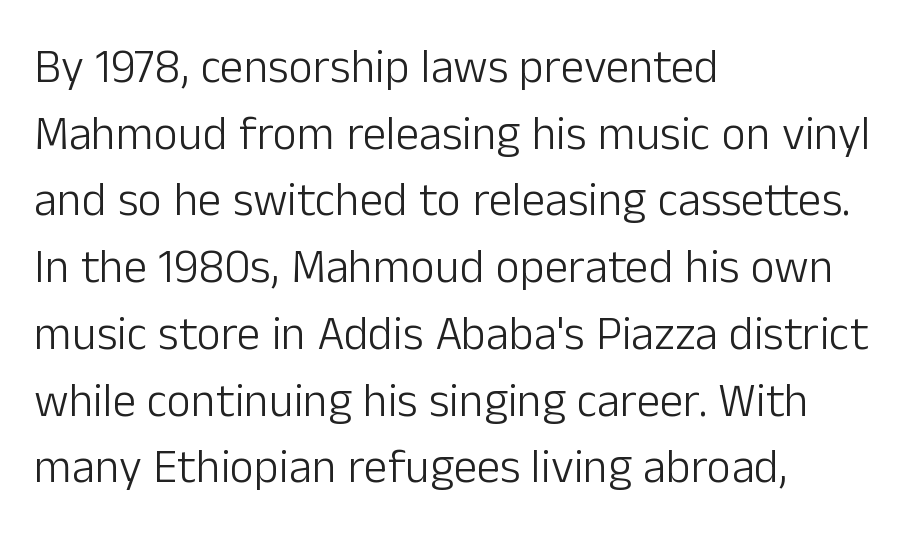
Weight class: somewhere from thin through regular. Posture: upright roman. Reading down the block, your eye returns to a fixed left position each line. Only glyphs here, with clear space below each row. The face used here is rendered with its standard letterfit.
